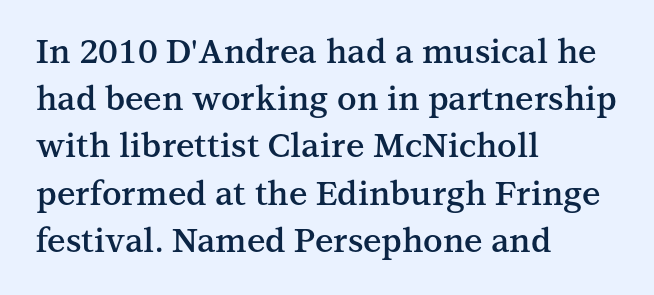
The image shows 33 px semibold serif type, upright; set left-aligned, normal line spacing (1.43x), normal letter spacing, not underlined; medium stroke contrast and a medium x-height.
